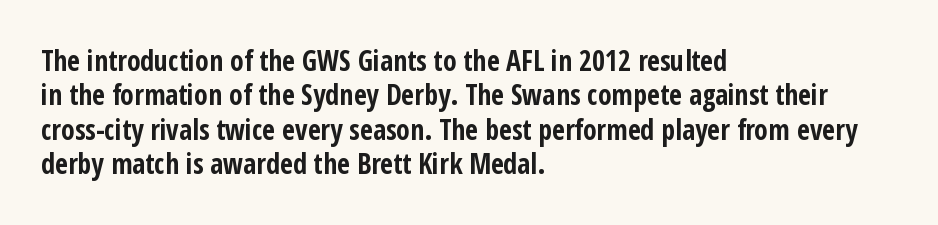
The image shows 28 px bold, condensed sans-serif type, upright; set left-aligned, line spacing 1.23x, normal letter spacing, not underlined; low stroke contrast and a medium x-height.
